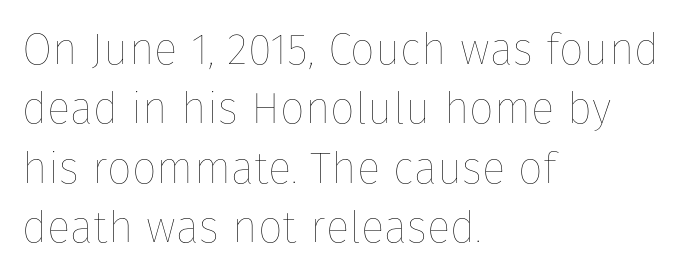
Q: Is the text bold? A: No.
Q: Is the text italic (slanted)? A: No, it is upright.
Q: Is the text underlined? A: No.
Q: How is the paragraph aligned? A: Left-aligned.
Q: Is the spacing between letters normal or unusually wide? A: Normal.
Q: Is the spacing between lines tight, normal or loose? A: Normal.
Q: Width (condensed, normal, or wide)? A: Normal.
Q: Stroke contrast? A: Low.
Q: x-height? A: Medium.
Q: Monospaced? A: No.
